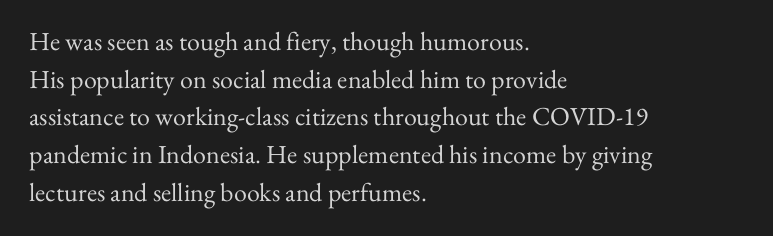
The image shows 26 px text type, upright; set left-aligned, normal line spacing (1.45x), normal letter spacing, not underlined.
